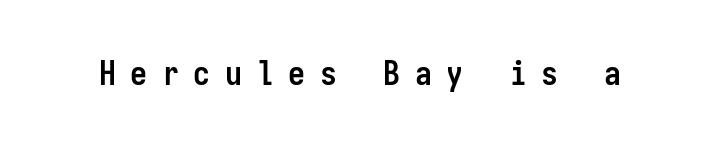
The image shows 34 px semibold, condensed sans-serif type, upright, monospaced; set unusually wide letter spacing (+0.43 em), not underlined; low stroke contrast and a medium x-height.
